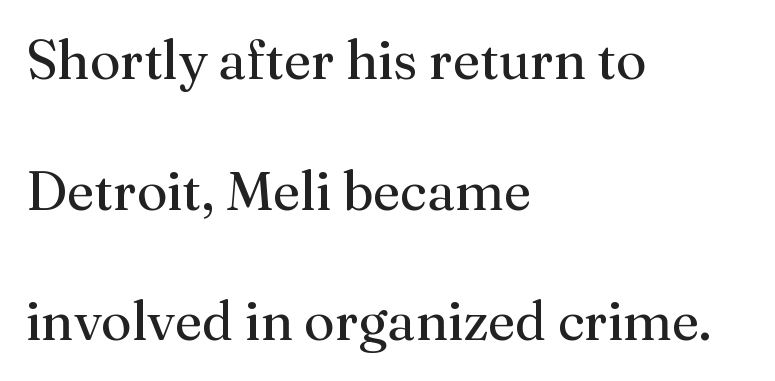
{"serif": "yes", "italic": "no", "bold": "no", "weight": "regular", "width": "normal", "stroke_contrast": "medium", "x_height": "medium", "monospaced": "no", "underline": "no", "align": "left", "line_spacing": "loose", "line_spacing_ratio": 2.42, "letter_spacing": "normal", "letter_spacing_em": 0.0, "glyph_px": 54}
